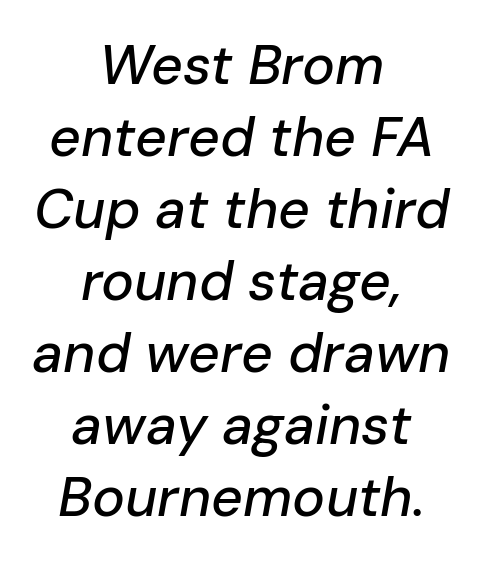
Standard letterfit; no display-style spreading of the glyphs. The baseline area is clear. The letters advance in unequal steps, a hallmark of proportional type. The glyphs look as if they've been sheared to an angle.
